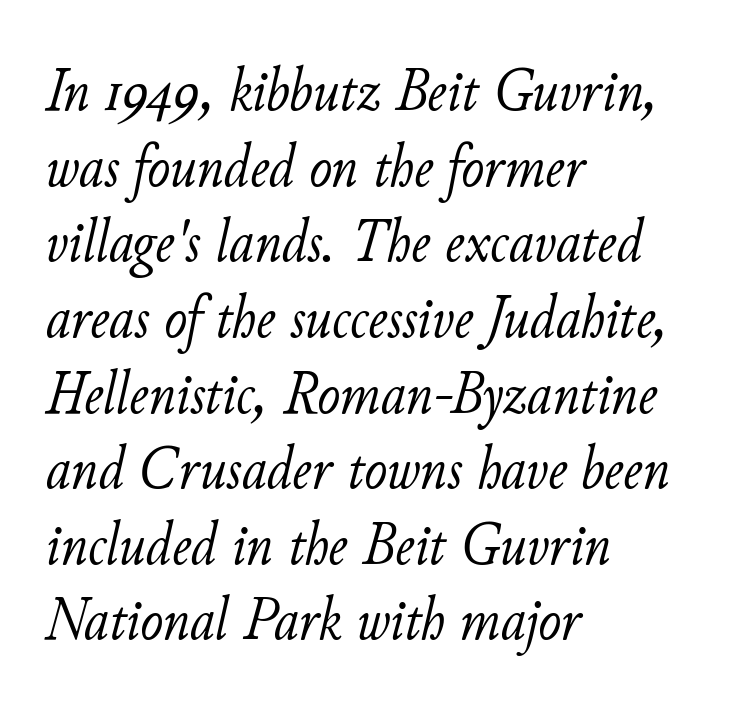
Q: Is the text bold? A: No.
Q: Is the text italic (slanted)? A: Yes, it leans right by about 11 degrees.
Q: Is the text underlined? A: No.
Q: How is the paragraph aligned? A: Left-aligned.
Q: Is the spacing between letters normal or unusually wide? A: Normal.
Q: Width (condensed, normal, or wide)? A: Normal.
Q: Stroke contrast? A: Low.
Q: x-height? A: Small.
Q: Monospaced? A: No.
